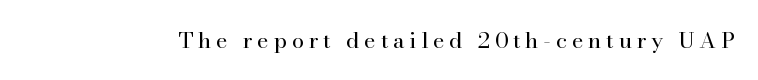
Q: Is the text bold? A: No.
Q: Is the text italic (slanted)? A: No, it is upright.
Q: Is the text underlined? A: No.
Q: Is the spacing between letters normal or unusually wide? A: Unusually wide.
